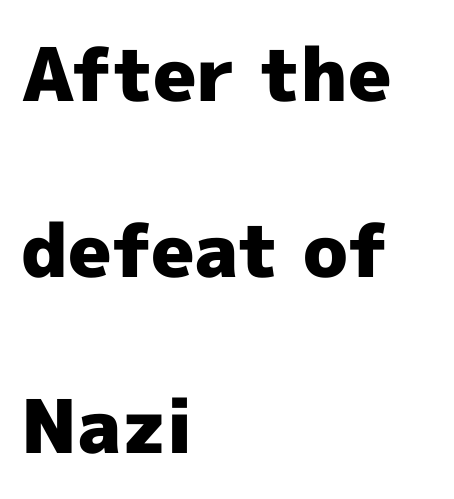
The image shows 74 px heavy sans-serif type, upright; set left-aligned, loose line spacing (2.38x), normal letter spacing, not underlined; a medium x-height.
